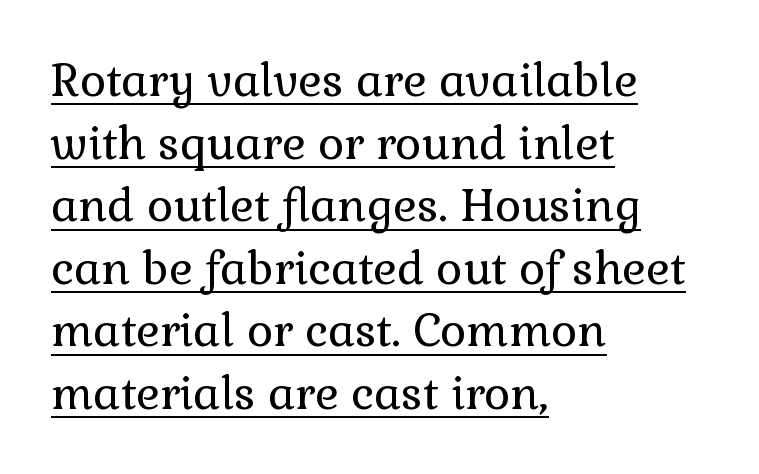
Ink coverage per letter is moderate at most. The lettering stays uniformly vertical, giving the passage a roman look. The lines sit at an ordinary, default distance from one another. Note: serifs present on the glyphs. Horizontally, the lines are justified to the leading edge only. Honestly, the underline is the first thing you notice here.
